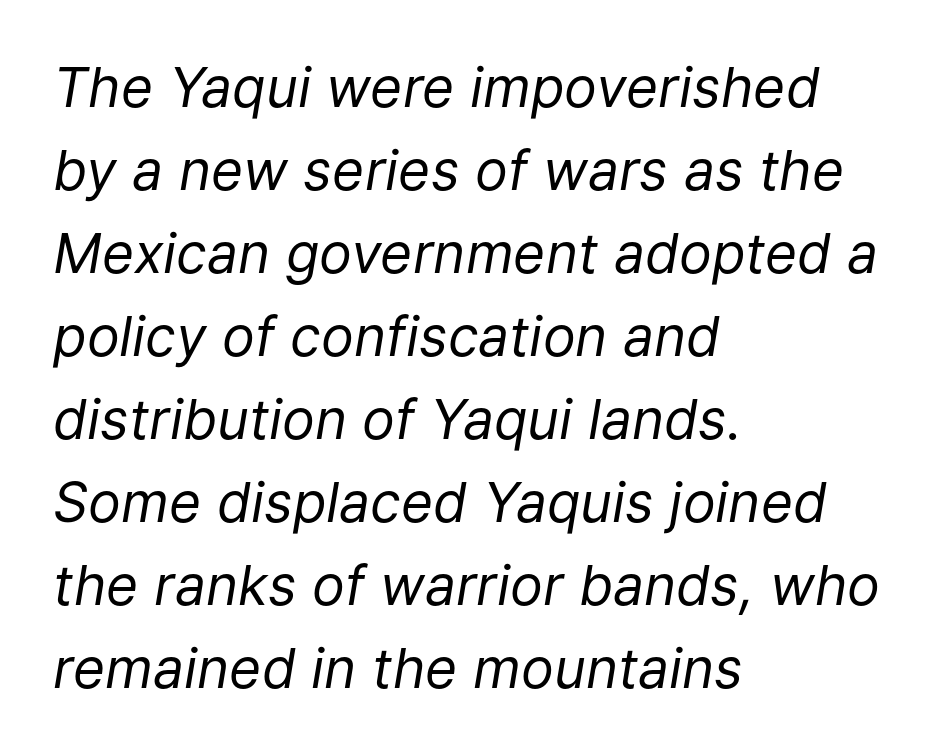
Note the varied advance widths — an 'i' is clearly narrower than an 'm'. The cut favours lightness, reaching ordinary text weight at its darkest. The letterforms sit shoulder to shoulder at normal distance. Each line starts at the same left margin while the right side varies. Honestly, there is no underline to notice here at all.
